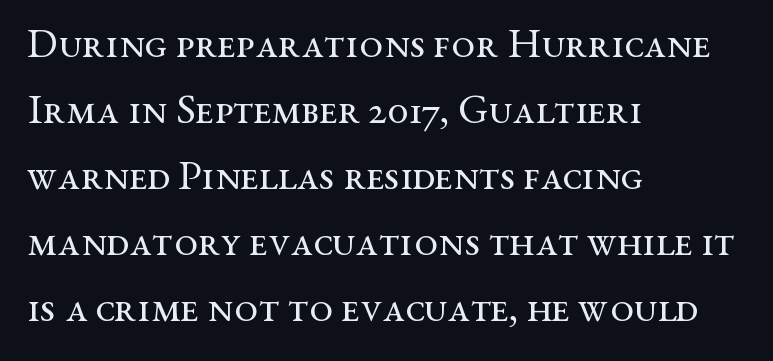
Q: Is the text bold? A: No.
Q: Is the text italic (slanted)? A: No, it is upright.
Q: Is the typeface a serif or a sans-serif typeface? A: Serif.
Q: Is the text underlined? A: No.
Q: How is the paragraph aligned? A: Left-aligned.
Q: Is the spacing between letters normal or unusually wide? A: Normal.
Q: Is the spacing between lines tight, normal or loose? A: Normal.
Q: Width (condensed, normal, or wide)? A: Wide.
Q: Stroke contrast? A: Medium.
Q: x-height? A: Medium.
Q: Monospaced? A: No.
